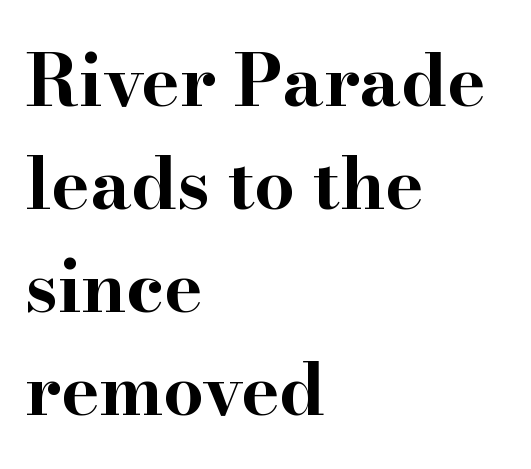
The image shows 72 px bold, wide serif type, upright; set left-aligned, normal line spacing (1.43x), normal letter spacing, not underlined; high stroke contrast and a small x-height.
